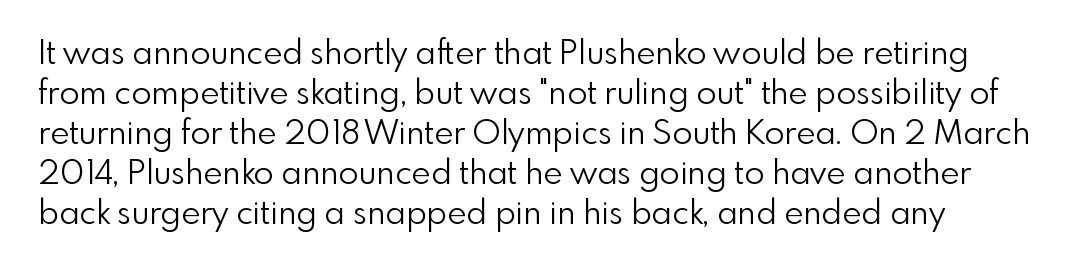
{"serif": "no", "italic": "no", "bold": "no", "weight": "light", "width": "normal", "x_height": "small", "monospaced": "no", "underline": "no", "line_spacing_ratio": 1.21, "letter_spacing": "normal", "letter_spacing_em": 0.0, "glyph_px": 33}
